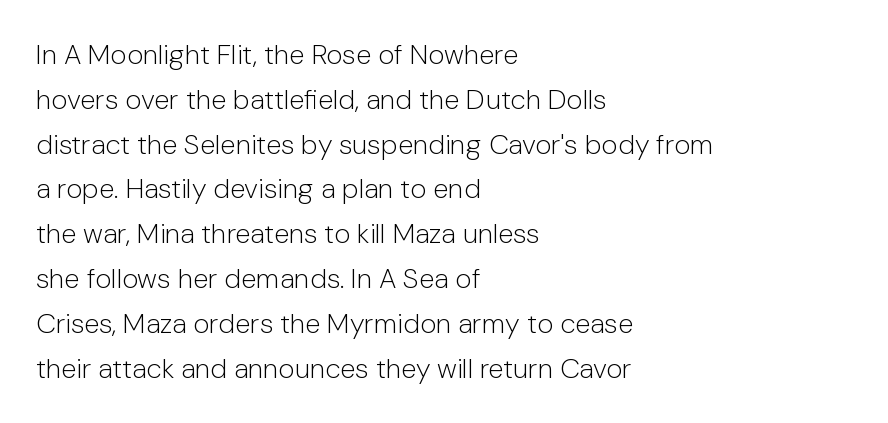
Look at the tracking — it's just the regular setting, nothing added. This reads as an unemphasized weight, regular at the heaviest. Nothing sits at the stroke ends, so this counts as sans-serif. The space directly below the letters is spotless.
